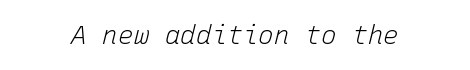
{"italic": "yes", "lean": "right", "slant_degrees": 15, "bold": "no", "underline": "no", "letter_spacing": "normal", "letter_spacing_em": 0.0, "glyph_px": 26}
